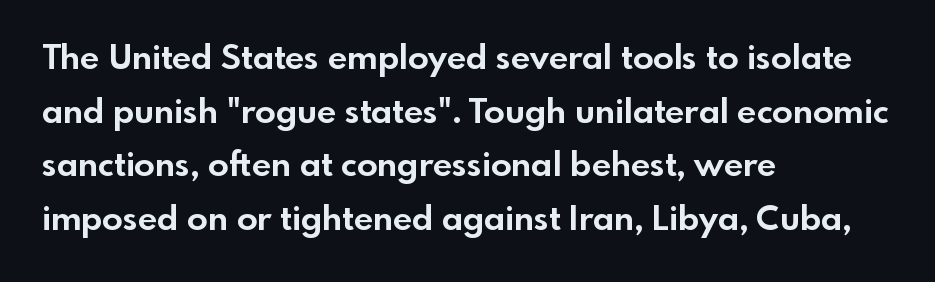
{"serif": "no", "italic": "no", "bold": "yes", "weight": "bold", "width": "normal", "x_height": "small", "monospaced": "no", "underline": "no", "align": "left", "line_spacing": "normal", "line_spacing_ratio": 1.58, "letter_spacing": "normal", "letter_spacing_em": 0.0, "glyph_px": 34}
